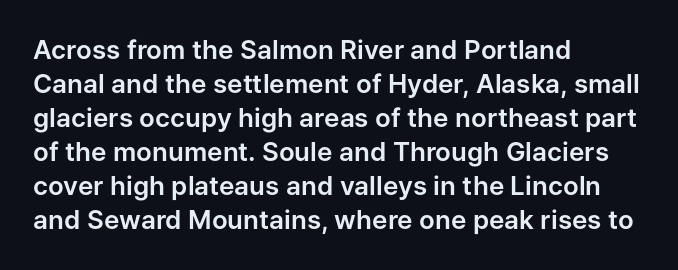
The passage is arranged the way most books set body copy — flush left. This is roman type, the default non-slanted kind. The rows are spaced the way most documents space them. The letterforms sit shoulder to shoulder at normal distance. Honestly, there is no underline to notice here at all.
